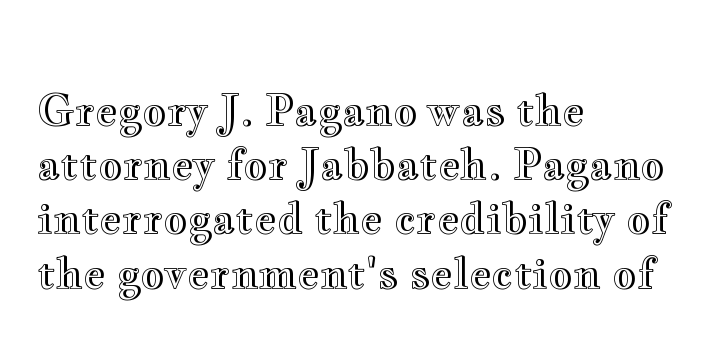
Baseline-to-baseline distance is the conventional proportion of letter height. Leftover space on each line is placed entirely after the last word. Looks like regular typesetting: each glyph gets only the width it needs. The specimen omits any rule beneath the text block's lines.
